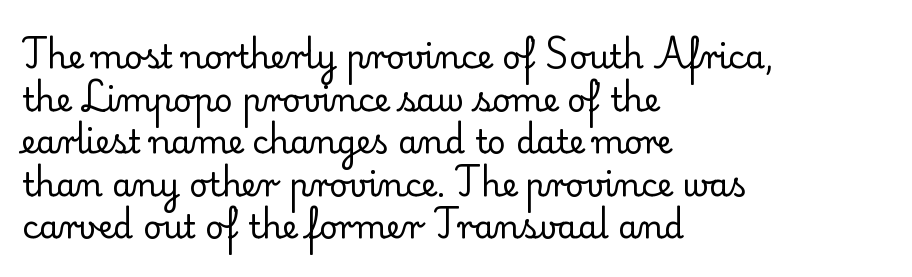
Q: Is the text bold? A: No.
Q: Is the text italic (slanted)? A: No, it is upright.
Q: Is the typeface a serif or a sans-serif typeface? A: Serif.
Q: Is the text underlined? A: No.
Q: How is the paragraph aligned? A: Left-aligned.
Q: Is the spacing between letters normal or unusually wide? A: Normal.
Q: Is the spacing between lines tight, normal or loose? A: Normal.
Q: Width (condensed, normal, or wide)? A: Normal.
Q: Stroke contrast? A: Low.
Q: x-height? A: Small.
Q: Monospaced? A: No.
